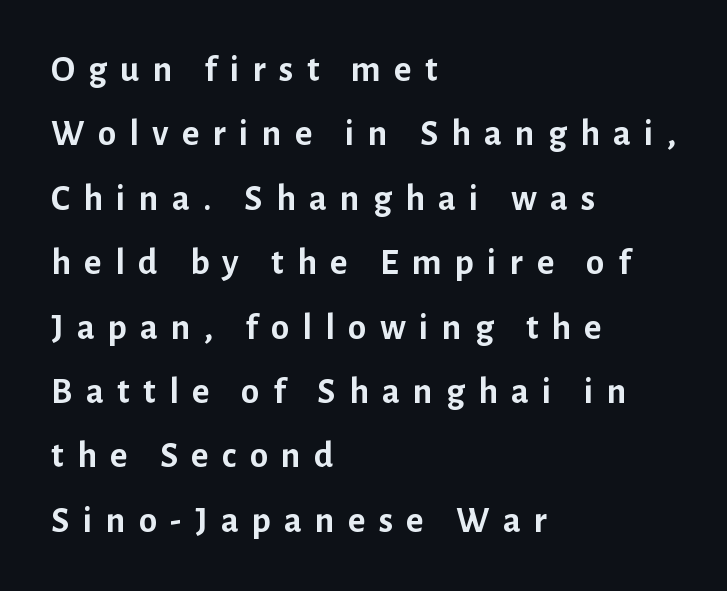
Q: Is the text bold? A: Yes.
Q: Is the text italic (slanted)? A: No, it is upright.
Q: Is the typeface a serif or a sans-serif typeface? A: Sans-serif.
Q: Is the text underlined? A: No.
Q: How is the paragraph aligned? A: Left-aligned.
Q: Is the spacing between letters normal or unusually wide? A: Unusually wide.
Q: Width (condensed, normal, or wide)? A: Normal.
Q: Stroke contrast? A: Low.
Q: x-height? A: Medium.
Q: Monospaced? A: No.
